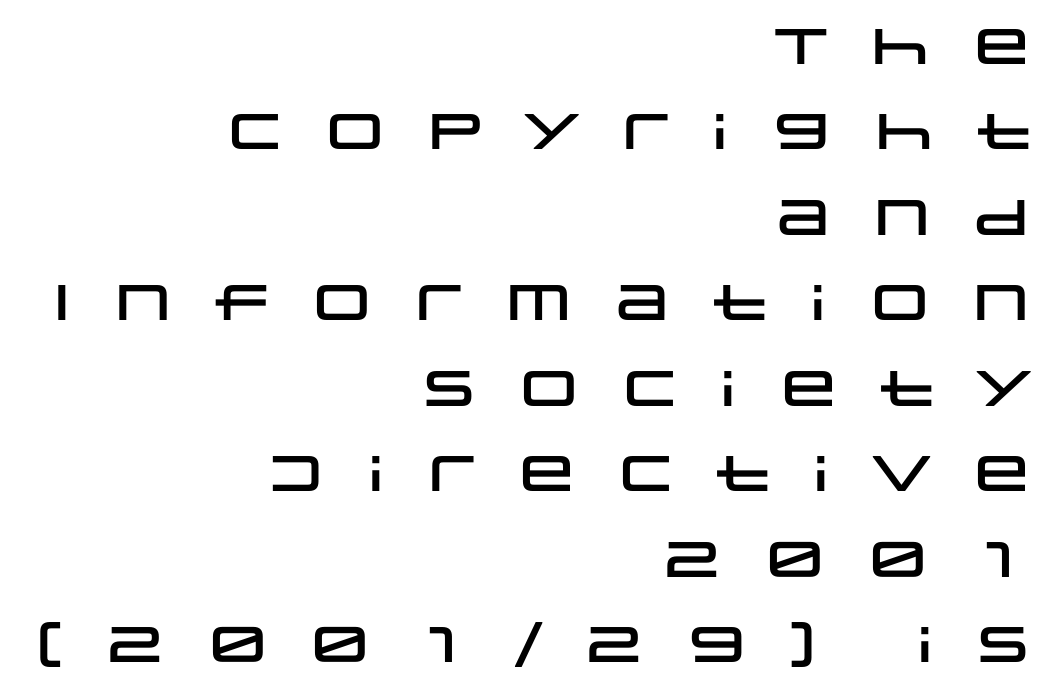
{"serif": "no", "italic": "no", "width": "wide", "stroke_contrast": "low", "x_height": "large", "monospaced": "no", "underline": "no", "align": "right", "line_spacing_ratio": 1.71, "letter_spacing": "wide", "letter_spacing_em": 0.5, "glyph_px": 50}
